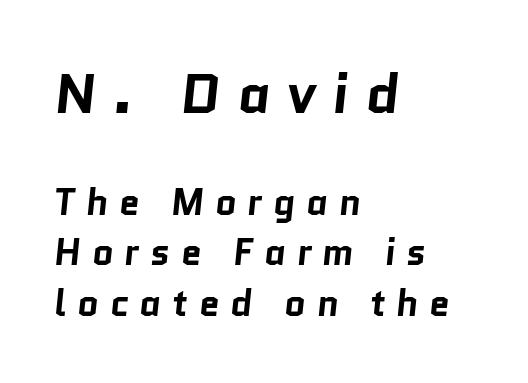
The image shows 56 px bold sans-serif type; set left-aligned, normal line spacing (1.37x), unusually wide letter spacing (+0.29 em), not underlined; the first (top) block is 1.51x larger; low stroke contrast and a medium x-height.
